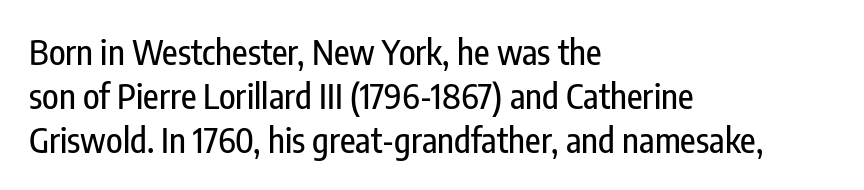
{"serif": "no", "italic": "no", "width": "condensed", "stroke_contrast": "low", "x_height": "medium", "monospaced": "no", "underline": "no", "align": "left", "line_spacing": "normal", "line_spacing_ratio": 1.29, "letter_spacing": "normal", "letter_spacing_em": 0.0, "glyph_px": 34}
